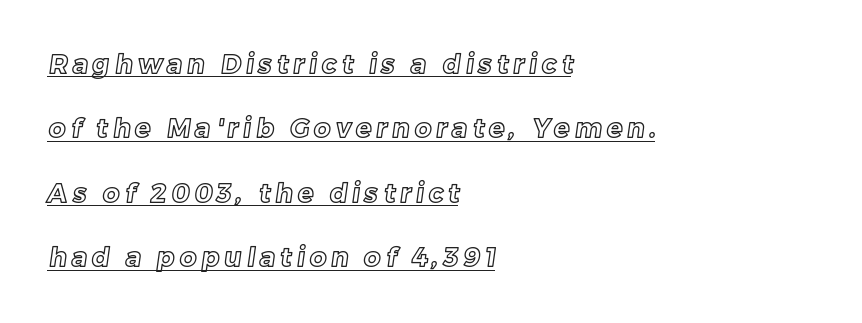
Q: Is the text underlined? A: Yes.
Q: How is the paragraph aligned? A: Left-aligned.
Q: Is the spacing between lines tight, normal or loose? A: Loose.
